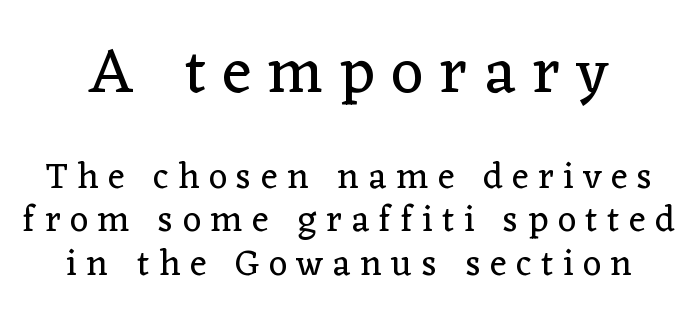
Q: Is the text bold? A: No.
Q: Is the text italic (slanted)? A: No, it is upright.
Q: Is the typeface a serif or a sans-serif typeface? A: Serif.
Q: Is the text underlined? A: No.
Q: Is the spacing between letters normal or unusually wide? A: Unusually wide.
Q: Which block of text is set in a larger size, the first (top) or the second (bottom)? A: The first (top) one.
Q: Width (condensed, normal, or wide)? A: Normal.
Q: Stroke contrast? A: Low.
Q: x-height? A: Medium.
Q: Monospaced? A: No.
